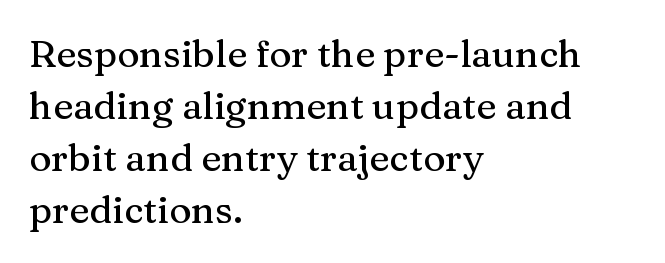
Q: Is the text italic (slanted)? A: No, it is upright.
Q: Is the typeface a serif or a sans-serif typeface? A: Serif.
Q: Is the text underlined? A: No.
Q: How is the paragraph aligned? A: Left-aligned.
Q: Is the spacing between letters normal or unusually wide? A: Normal.
Q: Is the spacing between lines tight, normal or loose? A: Normal.
Q: Width (condensed, normal, or wide)? A: Normal.
Q: Stroke contrast? A: Medium.
Q: x-height? A: Medium.
Q: Monospaced? A: No.
